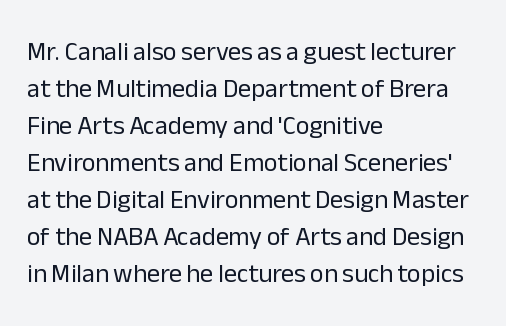
The image shows 26 px text type, upright; set left-aligned, normal line spacing (1.42x), normal letter spacing, not underlined.
